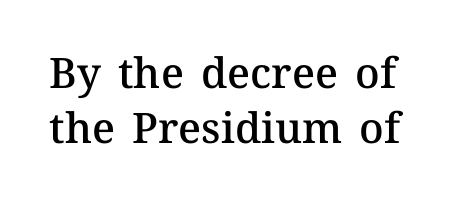
The image shows 42 px semibold type, upright; set normal line spacing (1.3x), normal letter spacing, not underlined; medium stroke contrast and a medium x-height.
